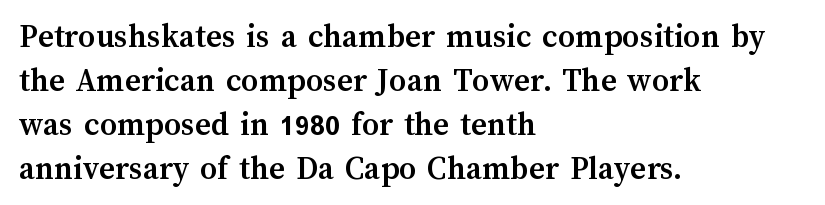
Q: Is the text bold? A: Yes.
Q: Is the text italic (slanted)? A: No, it is upright.
Q: Is the text underlined? A: No.
Q: How is the paragraph aligned? A: Left-aligned.
Q: Is the spacing between letters normal or unusually wide? A: Normal.
Q: Is the spacing between lines tight, normal or loose? A: Normal.
Q: Width (condensed, normal, or wide)? A: Normal.
Q: Stroke contrast? A: Medium.
Q: x-height? A: Medium.
Q: Monospaced? A: No.
